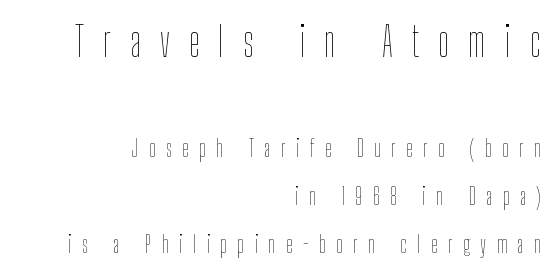
Q: Is the text bold? A: No.
Q: Is the text italic (slanted)? A: No, it is upright.
Q: Is the text underlined? A: No.
Q: How is the paragraph aligned? A: Right-aligned.
Q: Is the spacing between letters normal or unusually wide? A: Unusually wide.
Q: Is the spacing between lines tight, normal or loose? A: Loose.
Q: Which block of text is set in a larger size, the first (top) or the second (bottom)? A: The first (top) one.
Q: Width (condensed, normal, or wide)? A: Condensed.
Q: Stroke contrast? A: Low.
Q: x-height? A: Medium.
Q: Monospaced? A: No.
